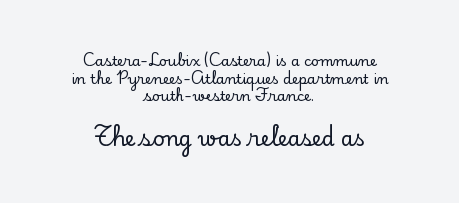
{"italic": "no", "underline": "no", "align": "center", "line_spacing": "normal", "line_spacing_ratio": 1.26, "letter_spacing": "normal", "letter_spacing_em": 0.0, "larger_block": "second", "size_ratio": 1.5, "glyph_px": 21}
